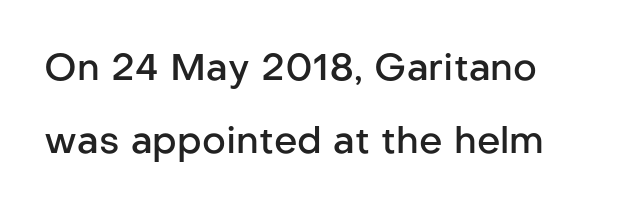
The image shows 37 px semibold sans-serif type, upright; set loose line spacing (1.98x), normal letter spacing, not underlined; low stroke contrast and a medium x-height.
